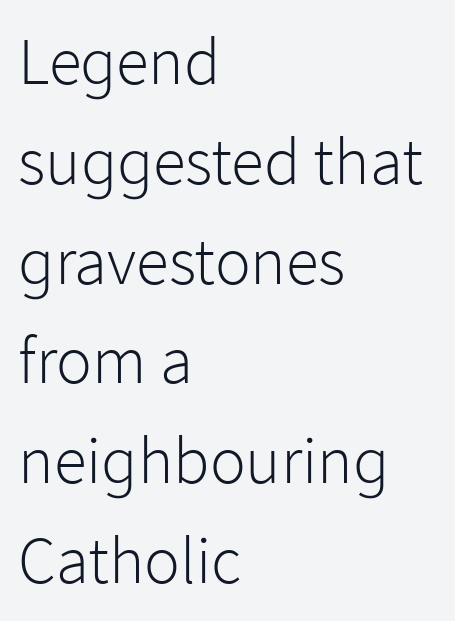
{"serif": "no", "italic": "no", "bold": "no", "weight": "light", "width": "normal", "stroke_contrast": "low", "x_height": "medium", "monospaced": "no", "underline": "no", "align": "left", "line_spacing": "normal", "line_spacing_ratio": 1.49, "letter_spacing": "normal", "letter_spacing_em": 0.0, "glyph_px": 67}
